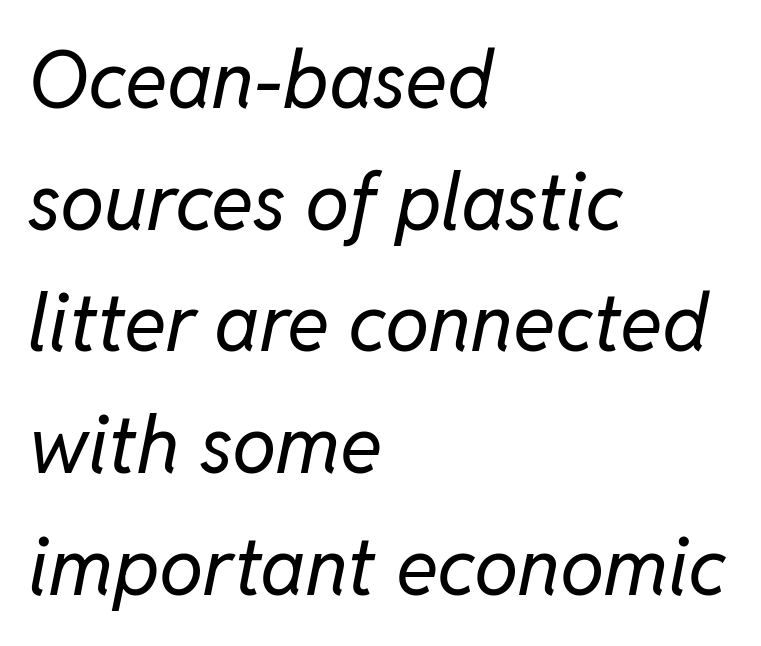
The image shows 79 px regular-weight type, italic (leaning right); set left-aligned, normal line spacing (1.54x), normal letter spacing, not underlined; low stroke contrast and a medium x-height.
